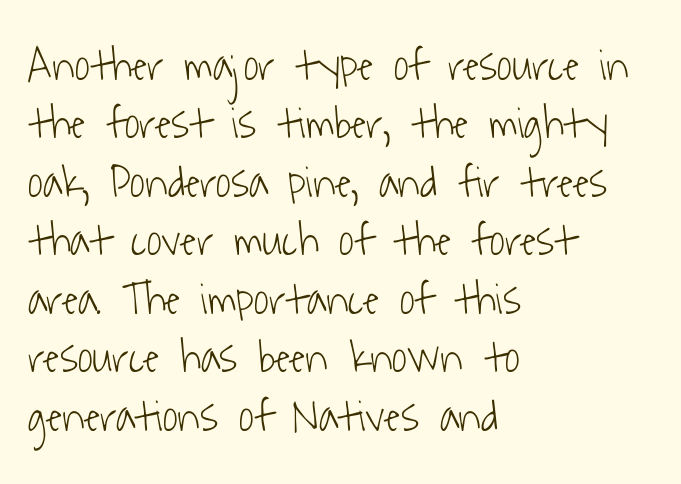
Varying glyph widths throughout — classic text-font behaviour. Type style note: lacks serifs. Alignment: flush left. The space directly below the letters is spotless. The font sits on the lighter half of the weight spectrum, regular included.
